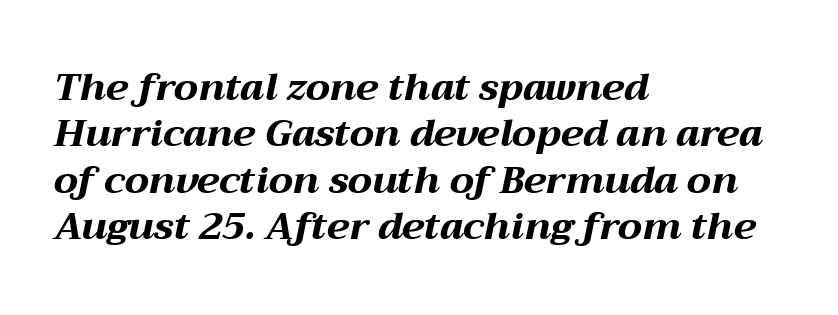
{"italic": "yes", "lean": "right", "slant_degrees": 12, "bold": "yes", "weight": "bold", "width": "wide", "stroke_contrast": "medium", "x_height": "medium", "monospaced": "no", "underline": "no", "align": "left", "line_spacing_ratio": 1.22, "letter_spacing": "normal", "letter_spacing_em": 0.0, "glyph_px": 38}
